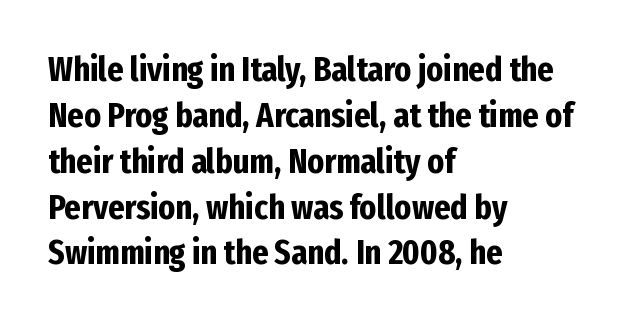
{"serif": "no", "italic": "no", "bold": "yes", "weight": "bold", "width": "condensed", "stroke_contrast": "low", "x_height": "medium", "monospaced": "no", "underline": "no", "align": "left", "line_spacing": "normal", "line_spacing_ratio": 1.31, "letter_spacing": "normal", "letter_spacing_em": 0.0, "glyph_px": 35}
